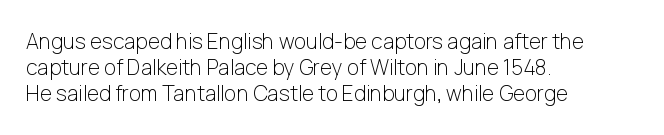
The image shows 21 px text type, upright; set left-aligned, normal line spacing (1.25x), normal letter spacing, not underlined.
